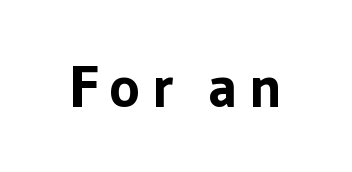
Q: Is the text bold? A: Yes.
Q: Is the text italic (slanted)? A: No, it is upright.
Q: Is the typeface a serif or a sans-serif typeface? A: Sans-serif.
Q: Is the text underlined? A: No.
Q: Width (condensed, normal, or wide)? A: Normal.
Q: Stroke contrast? A: Low.
Q: x-height? A: Medium.
Q: Monospaced? A: No.
